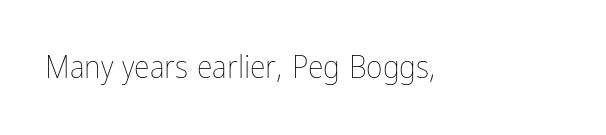
The image shows 32 px thin, condensed type, upright; set normal letter spacing, not underlined; low stroke contrast and a medium x-height.
